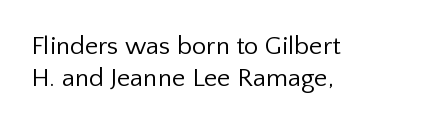
The passage shown is not underscored anywhere. Words appear dense and cohesive because spacing is normal. Alignment: flush left. Unlike italic type, these characters show no tilt at all.
